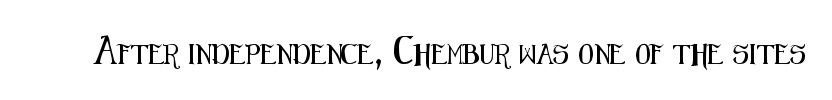
Q: Is the text italic (slanted)? A: No, it is upright.
Q: Is the text underlined? A: No.
Q: Is the spacing between letters normal or unusually wide? A: Normal.
